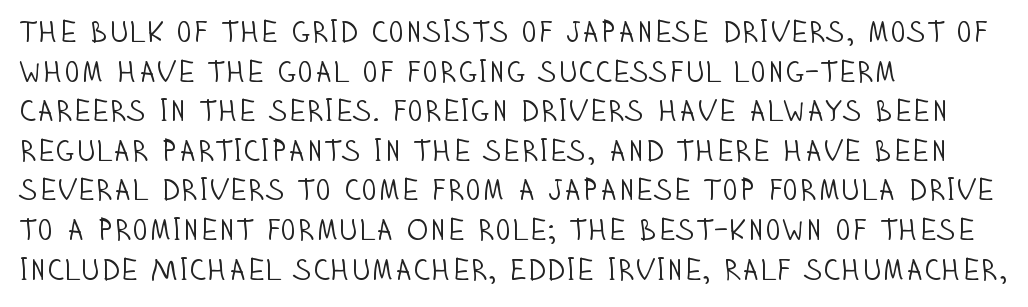
The image shows 30 px light, condensed sans-serif type, upright; set left-aligned, normal line spacing (1.32x), normal letter spacing, not underlined; low stroke contrast and a large x-height.
